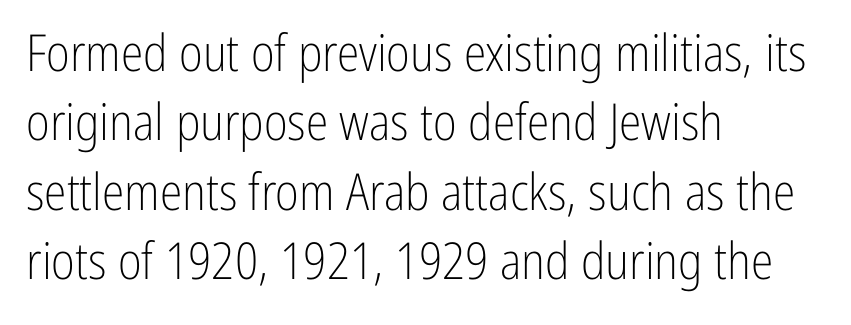
{"serif": "no", "italic": "no", "bold": "no", "weight": "light", "width": "condensed", "stroke_contrast": "low", "x_height": "medium", "monospaced": "no", "underline": "no", "align": "left", "line_spacing": "normal", "line_spacing_ratio": 1.36, "letter_spacing": "normal", "letter_spacing_em": 0.0, "glyph_px": 51}
